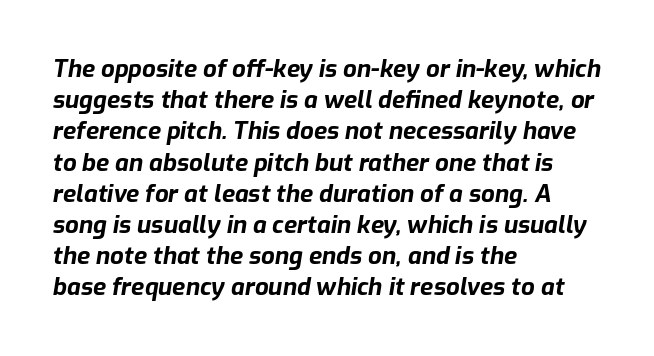
When letters slant like this, we call the style italic. The tracking reads as untouched default to a designer's eye. Does the leading feel generous? No, just average. Check under the words: just untouched page. This is heavy type, rendered in bold.
